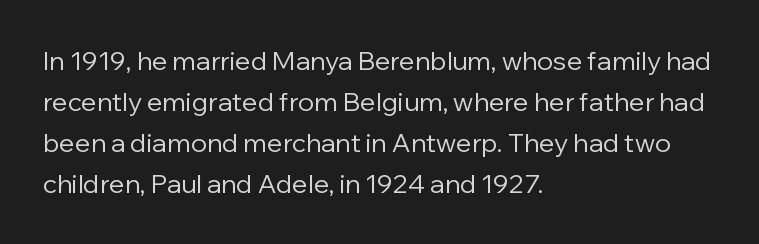
The image shows 26 px text type, upright; set left-aligned, normal line spacing (1.58x), normal letter spacing, not underlined.
